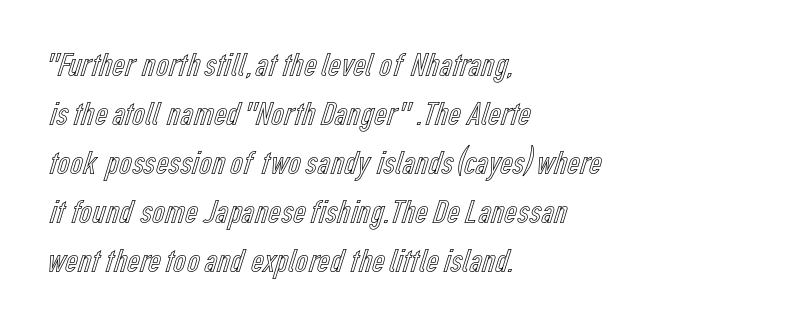
{"width": "condensed", "x_height": "medium", "monospaced": "no", "underline": "no", "align": "left", "line_spacing": "normal", "line_spacing_ratio": 1.4, "letter_spacing": "normal", "letter_spacing_em": 0.0, "glyph_px": 35}
